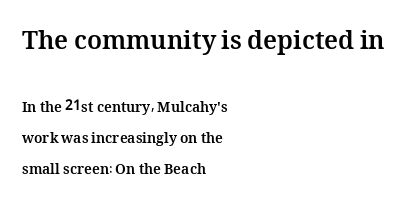
Is there much room between lines? Yes — plenty of vertical air separates them. The specimen reads as upright at a glance. Whoever set this made the first block the dominant, larger element. Stroke thickness is high; the sample reads as a true bold.
